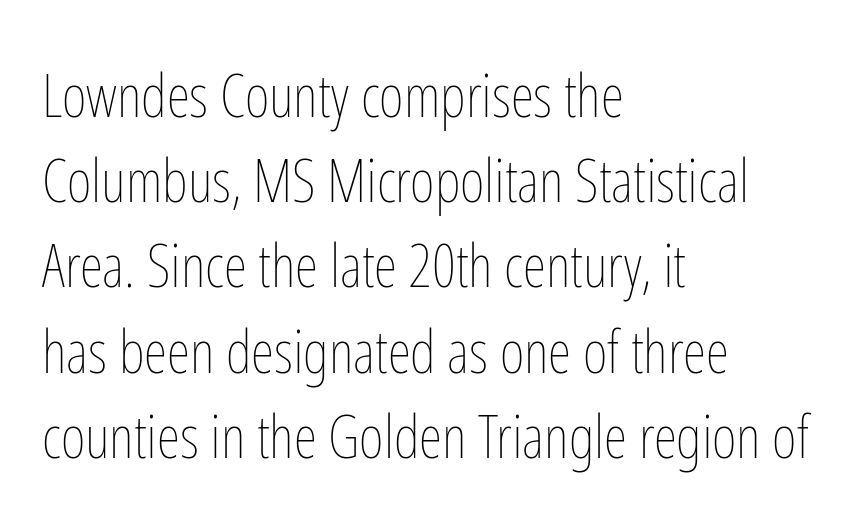
The image shows 60 px thin, condensed type, upright; set left-aligned, normal line spacing (1.42x), normal letter spacing, not underlined; low stroke contrast and a medium x-height.
